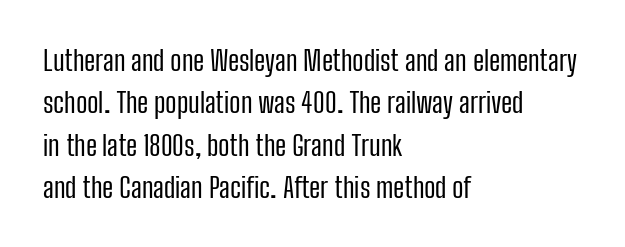
The image shows 28 px regular-weight, condensed sans-serif type, upright; set left-aligned, normal line spacing (1.51x), normal letter spacing, not underlined; low stroke contrast and a medium x-height.
